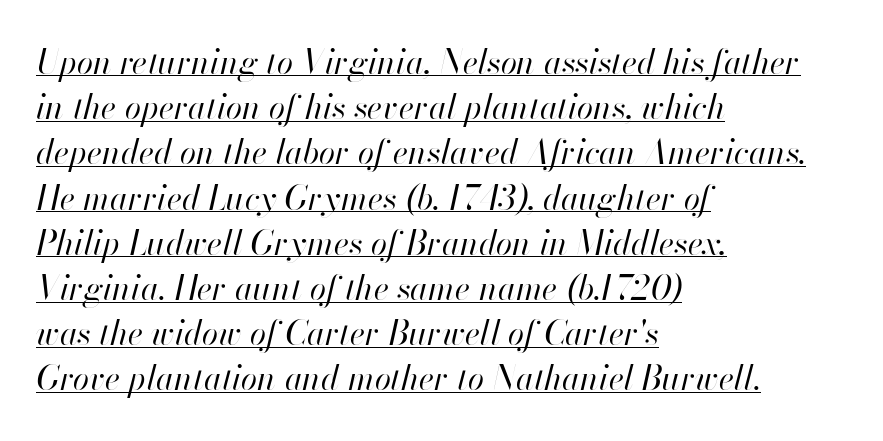
{"italic": "yes", "lean": "right", "slant_degrees": 13, "bold": "no", "weight": "regular", "width": "normal", "stroke_contrast": "high", "x_height": "small", "monospaced": "no", "underline": "yes", "align": "left", "line_spacing": "normal", "line_spacing_ratio": 1.37, "letter_spacing": "normal", "letter_spacing_em": 0.0, "glyph_px": 33}
